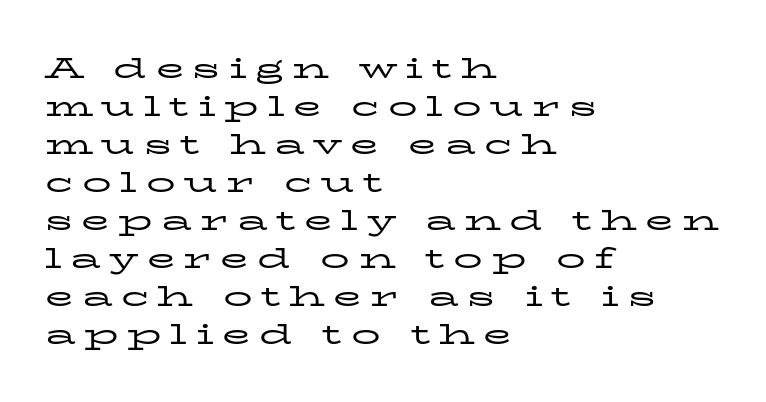
Q: Is the text bold? A: No.
Q: Is the text italic (slanted)? A: No, it is upright.
Q: Is the typeface a serif or a sans-serif typeface? A: Serif.
Q: Is the text underlined? A: No.
Q: How is the paragraph aligned? A: Left-aligned.
Q: Is the spacing between letters normal or unusually wide? A: Unusually wide.
Q: Is the spacing between lines tight, normal or loose? A: Normal.
Q: Width (condensed, normal, or wide)? A: Wide.
Q: Stroke contrast? A: Low.
Q: x-height? A: Medium.
Q: Monospaced? A: No.
